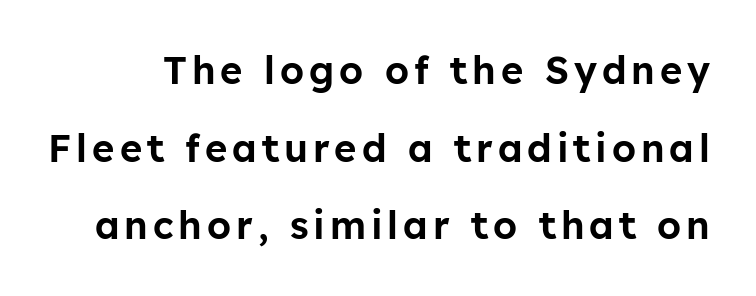
Q: Is the text italic (slanted)? A: No, it is upright.
Q: Is the typeface a serif or a sans-serif typeface? A: Sans-serif.
Q: Is the text underlined? A: No.
Q: Is the spacing between lines tight, normal or loose? A: Loose.
Q: Width (condensed, normal, or wide)? A: Normal.
Q: Stroke contrast? A: Low.
Q: x-height? A: Medium.
Q: Monospaced? A: No.
